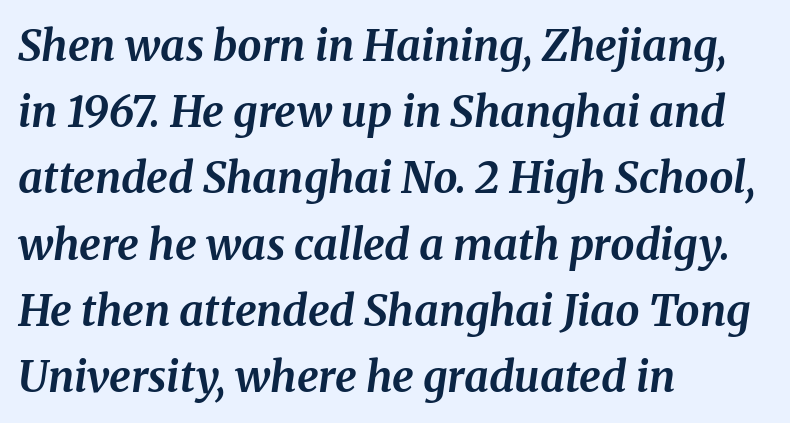
These lines are rendered in a variable-pitch font. Old-style or modern, the face here clearly has serifs. A normal amount of white space separates one row of letters from the next. Teacher's note: observe the even left margin — that is flush-left alignment. The line texture is even and compact thanks to regular tracking. The text carries the slant typical of an italic or oblique font.
